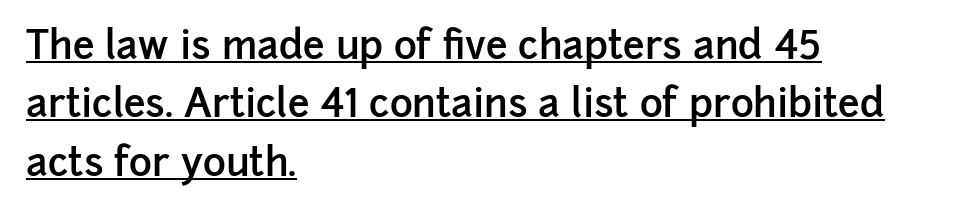
The face used here appears with an underline applied. Typographically, this falls in the sans-serif category. The compositor pushed each line to the left boundary. You could not count columns in this text — the font is proportionally spaced. Nothing unusual about the tracking: characters are spaced as the font intends. What weight is shown? A semibold, between regular and bold.
